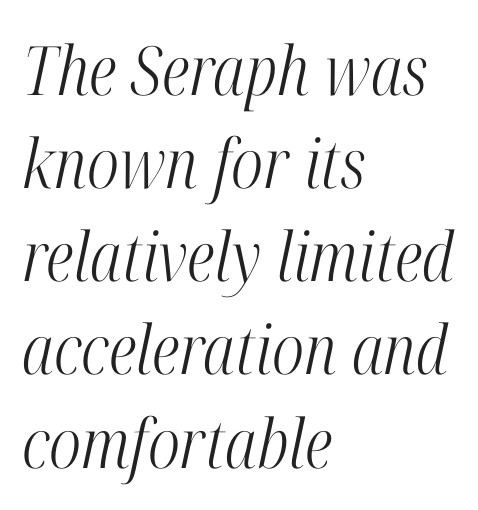
{"serif": "yes", "italic": "yes", "lean": "right", "slant_degrees": 12, "bold": "no", "weight": "light", "width": "condensed", "stroke_contrast": "high", "x_height": "medium", "monospaced": "no", "underline": "no", "align": "left", "line_spacing": "normal", "line_spacing_ratio": 1.37, "letter_spacing": "normal", "letter_spacing_em": 0.0, "glyph_px": 68}
